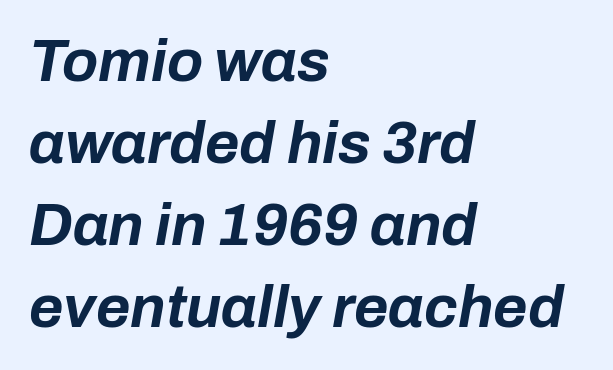
The image shows 59 px bold type, italic (leaning right); set left-aligned, normal line spacing (1.39x), normal letter spacing, not underlined; low stroke contrast and a medium x-height.
